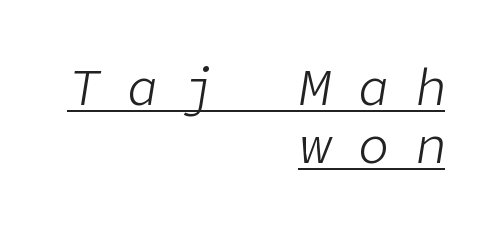
The image shows 52 px light type, italic (leaning right); set right-aligned, tight line spacing (1.11x), unusually wide letter spacing (+0.5 em), underlined; low stroke contrast and a medium x-height.
